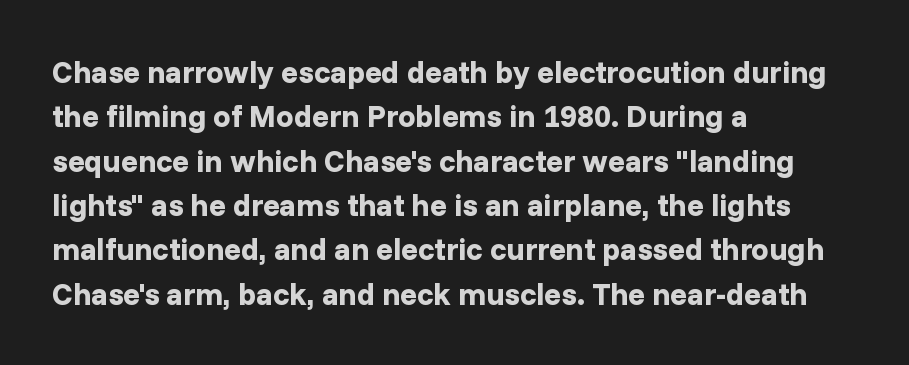
Q: Is the text bold? A: Yes.
Q: Is the text italic (slanted)? A: No, it is upright.
Q: Is the typeface a serif or a sans-serif typeface? A: Sans-serif.
Q: Is the text underlined? A: No.
Q: How is the paragraph aligned? A: Left-aligned.
Q: Is the spacing between letters normal or unusually wide? A: Normal.
Q: Is the spacing between lines tight, normal or loose? A: Normal.
Q: Width (condensed, normal, or wide)? A: Normal.
Q: Stroke contrast? A: Low.
Q: x-height? A: Medium.
Q: Monospaced? A: No.
